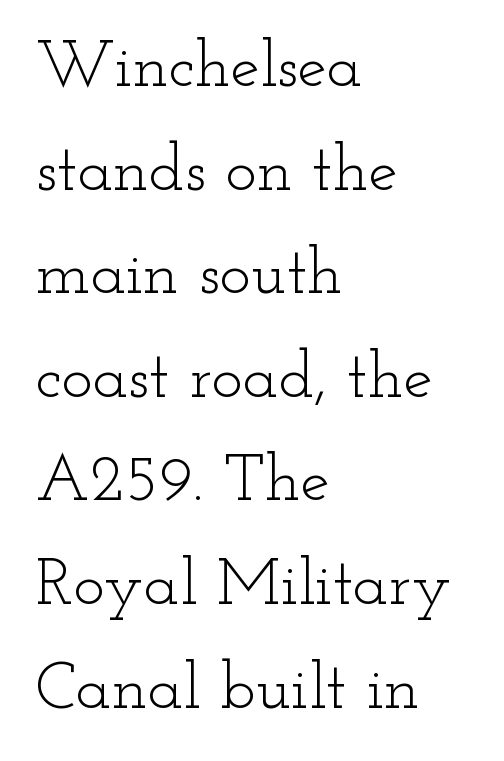
{"serif": "yes", "italic": "no", "bold": "no", "weight": "light", "width": "wide", "stroke_contrast": "low", "x_height": "small", "monospaced": "no", "underline": "no", "align": "left", "line_spacing": "normal", "line_spacing_ratio": 1.57, "letter_spacing": "normal", "letter_spacing_em": 0.0, "glyph_px": 66}
